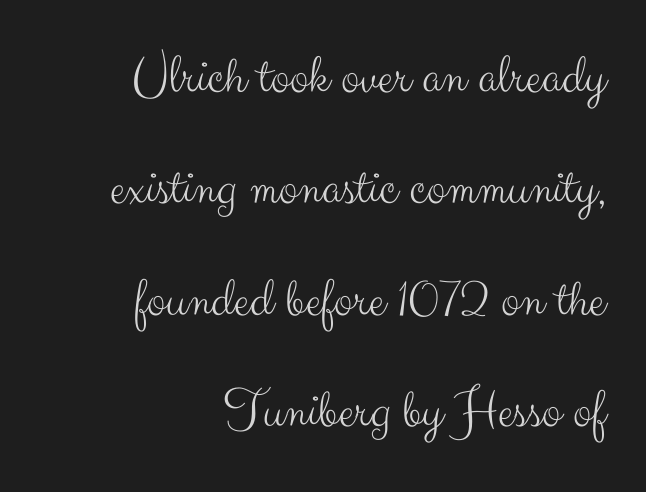
Compared with a typical body face, this is equally light or lighter still. You could fit nearly another row in the gap between these rows. Each letter's strokes conclude bluntly, with no projecting serifs. Is this a fixed-width face? No — the glyphs have proportional, varying widths. These lines keep a tight, regular rhythm from letter to letter.
